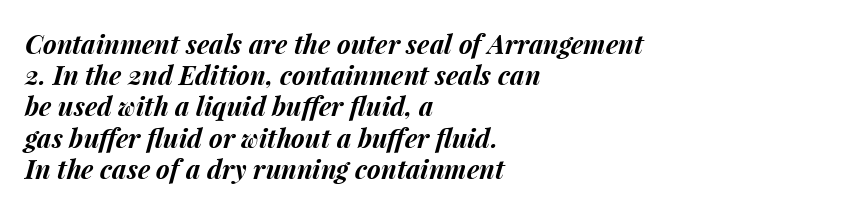
{"italic": "yes", "lean": "right", "slant_degrees": 15, "bold": "yes", "underline": "no", "align": "left", "line_spacing_ratio": 1.2, "letter_spacing": "normal", "letter_spacing_em": 0.0, "glyph_px": 26}
